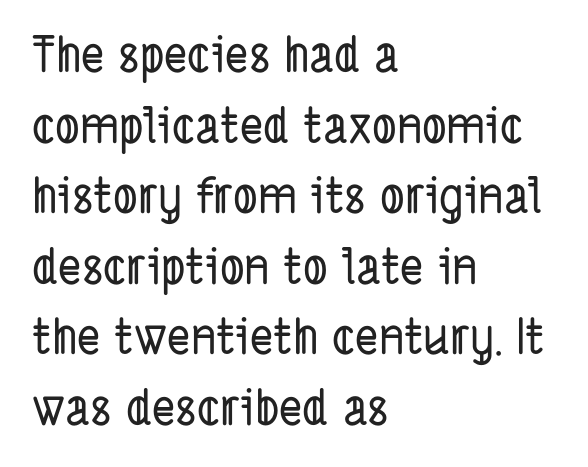
Casual observation: everything's shoved over to the left. A clean baseline with only descenders dipping below it. Each letter's strokes conclude bluntly, with no projecting serifs. You could not count columns in this text — the font is proportionally spaced. The letters sit at their default tracking, neither squeezed nor spread. Each new line begins a customary step beneath the previous one.
